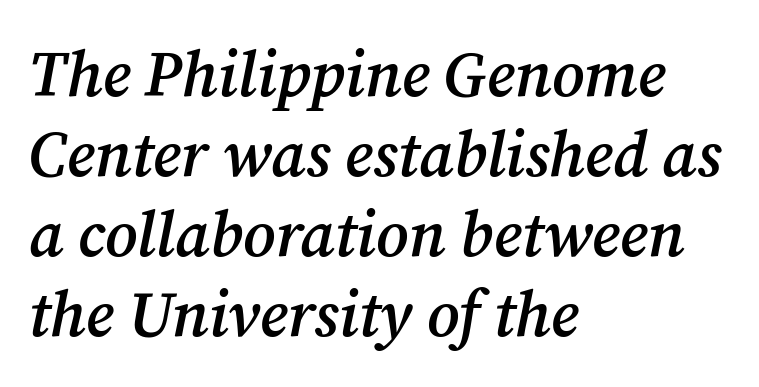
Spacing verdict: proportional, widths tailored to each character. What's the leading like? Ordinary, nothing unusual. The rendering applies a slant to the glyphs. This is serif lettering, the kind often seen in printed books.
